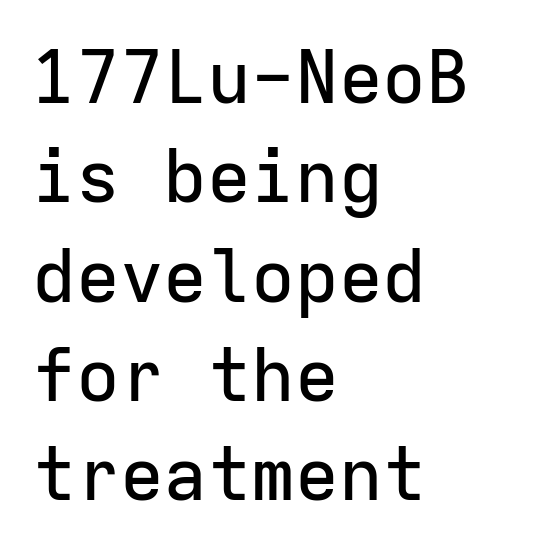
Each new line begins a customary step beneath the previous one. Tracking here is standard; glyphs follow each other at the usual distance. The zone under the glyphs is completely vacant. Do the characters align in a grid? Yes, the font is monospaced. Every row of glyphs begins at an identical x-position on the left. The font's upright variant was chosen for this text.
